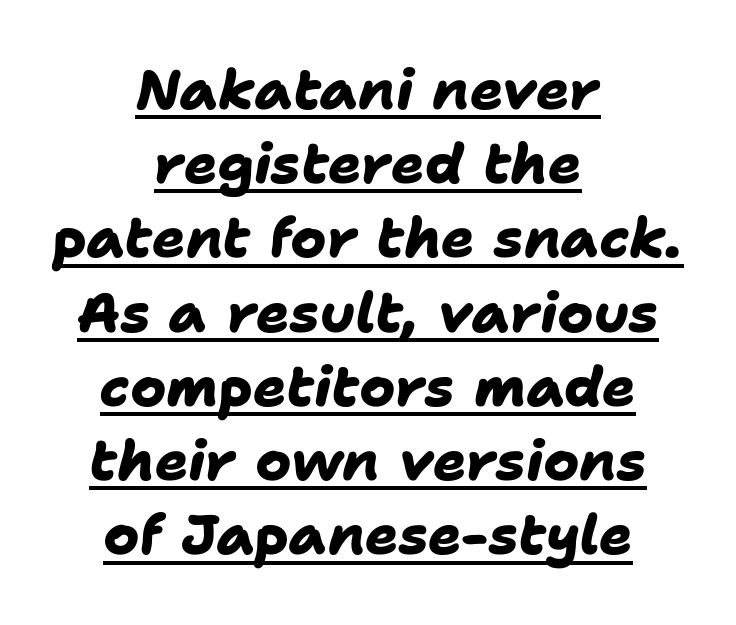
Q: Is the text bold? A: Yes.
Q: Is the typeface a serif or a sans-serif typeface? A: Sans-serif.
Q: Is the text underlined? A: Yes.
Q: How is the paragraph aligned? A: Centered.
Q: Is the spacing between letters normal or unusually wide? A: Normal.
Q: Is the spacing between lines tight, normal or loose? A: Normal.
Q: Width (condensed, normal, or wide)? A: Normal.
Q: Stroke contrast? A: Low.
Q: x-height? A: Medium.
Q: Monospaced? A: No.
